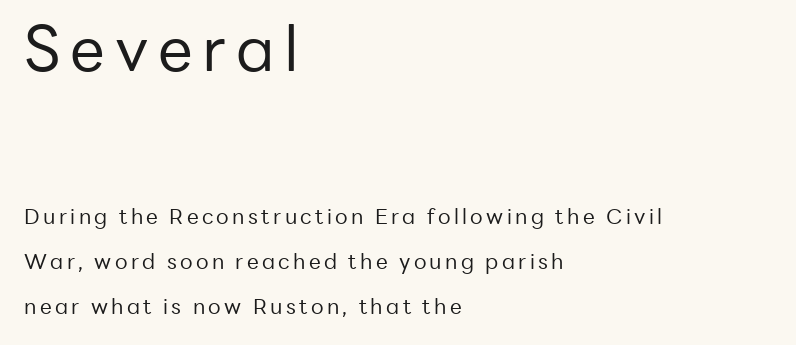
{"serif": "no", "italic": "no", "bold": "no", "weight": "regular", "width": "normal", "stroke_contrast": "low", "x_height": "medium", "monospaced": "no", "underline": "no", "align": "left", "line_spacing": "loose", "line_spacing_ratio": 2.16, "larger_block": "first", "size_ratio": 2.95, "glyph_px": 62}
